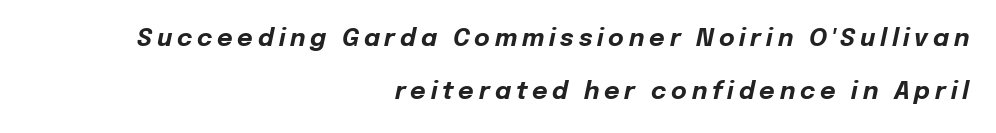
{"italic": "yes", "lean": "right", "slant_degrees": 12, "bold": "yes", "underline": "no", "align": "right", "line_spacing": "loose", "line_spacing_ratio": 2.22, "letter_spacing": "wide", "letter_spacing_em": 0.2, "glyph_px": 24}
